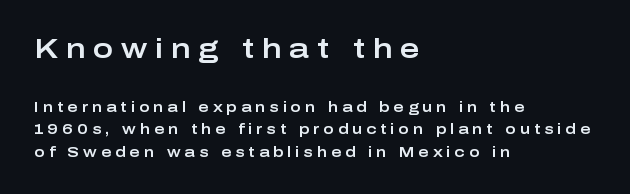
{"italic": "no", "underline": "no", "align": "left", "line_spacing": "normal", "line_spacing_ratio": 1.6, "letter_spacing": "wide", "letter_spacing_em": 0.29, "larger_block": "first", "size_ratio": 1.93, "glyph_px": 27}
